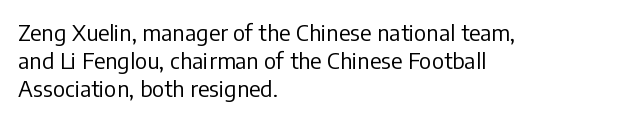
{"italic": "no", "bold": "no", "underline": "no", "align": "left", "line_spacing": "normal", "line_spacing_ratio": 1.27, "letter_spacing": "normal", "letter_spacing_em": 0.0, "glyph_px": 22}
